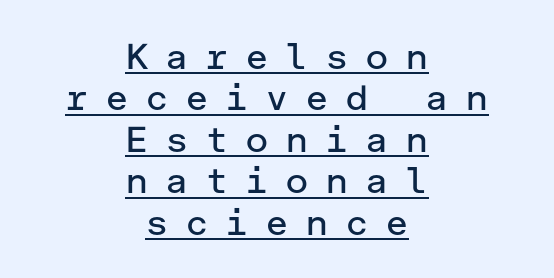
Visually the block forms a symmetrical silhouette, jagged on both flanks. Is there an underline? Yes — a line sits under the letters. This block would grow much taller if given ordinary leading; it's compressed now. A typesetter would label this face a sans.
